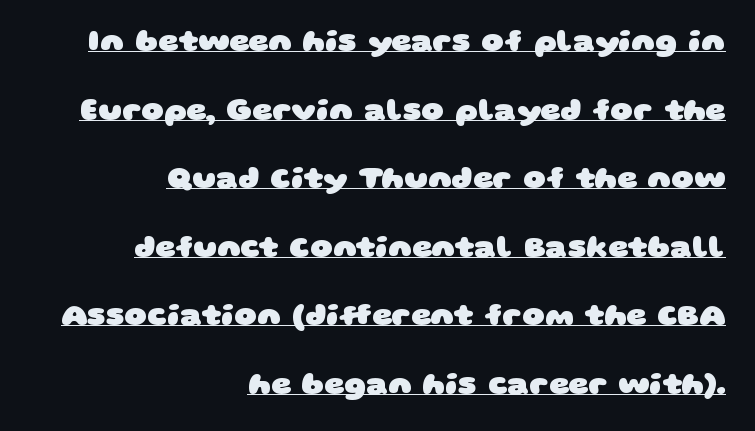
What stands out about the letter spacing? Nothing — it is the standard amount. Are there feet on the stems? There aren't — it's a sans. The strokes are fattened all the way to bold. Compared with typical paragraphs, the rows here are farther apart. Somebody hit Ctrl+U on this one — the words are underlined.
